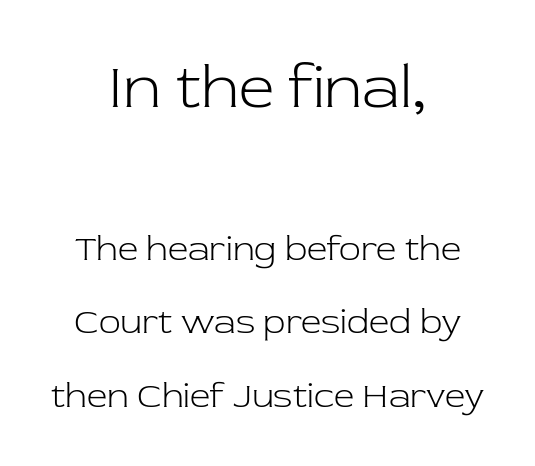
Q: Is the text bold? A: No.
Q: Is the text italic (slanted)? A: No, it is upright.
Q: Is the typeface a serif or a sans-serif typeface? A: Serif.
Q: Is the text underlined? A: No.
Q: How is the paragraph aligned? A: Centered.
Q: Is the spacing between letters normal or unusually wide? A: Normal.
Q: Is the spacing between lines tight, normal or loose? A: Loose.
Q: Which block of text is set in a larger size, the first (top) or the second (bottom)? A: The first (top) one.
Q: Width (condensed, normal, or wide)? A: Normal.
Q: Stroke contrast? A: Low.
Q: x-height? A: Medium.
Q: Monospaced? A: No.
